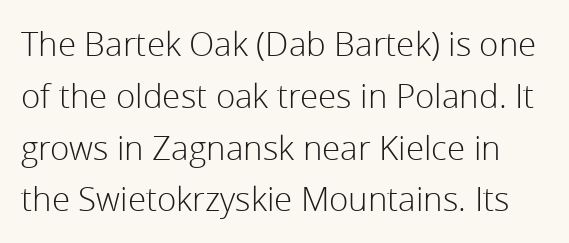
Q: Is the text bold? A: No.
Q: Is the text italic (slanted)? A: No, it is upright.
Q: Is the typeface a serif or a sans-serif typeface? A: Sans-serif.
Q: Is the text underlined? A: No.
Q: Is the spacing between letters normal or unusually wide? A: Normal.
Q: Is the spacing between lines tight, normal or loose? A: Normal.
Q: Width (condensed, normal, or wide)? A: Normal.
Q: Stroke contrast? A: Low.
Q: x-height? A: Medium.
Q: Monospaced? A: No.
